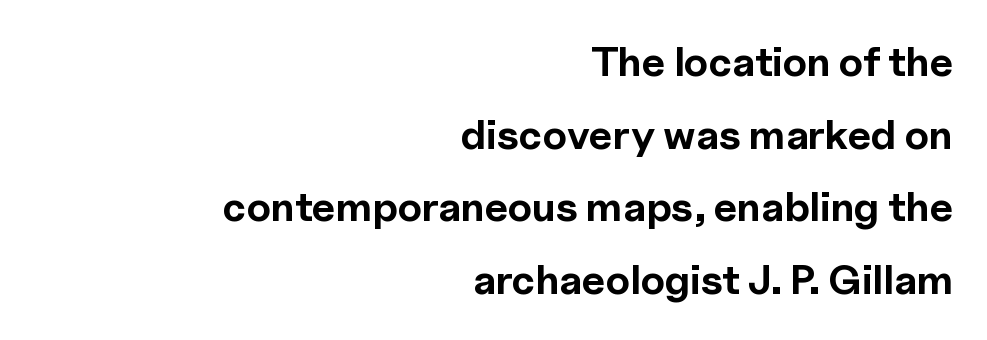
The image shows 41 px bold sans-serif type, upright; set right-aligned, line spacing 1.77x, normal letter spacing, not underlined; a medium x-height.
